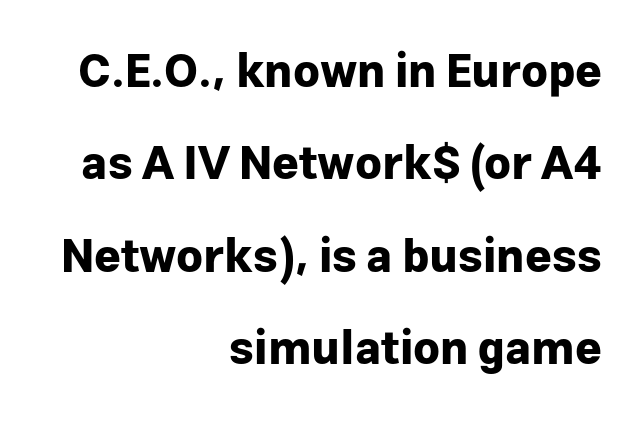
The image shows 46 px bold sans-serif type, upright; set right-aligned, loose line spacing (2.01x), normal letter spacing, not underlined; low stroke contrast and a medium x-height.
